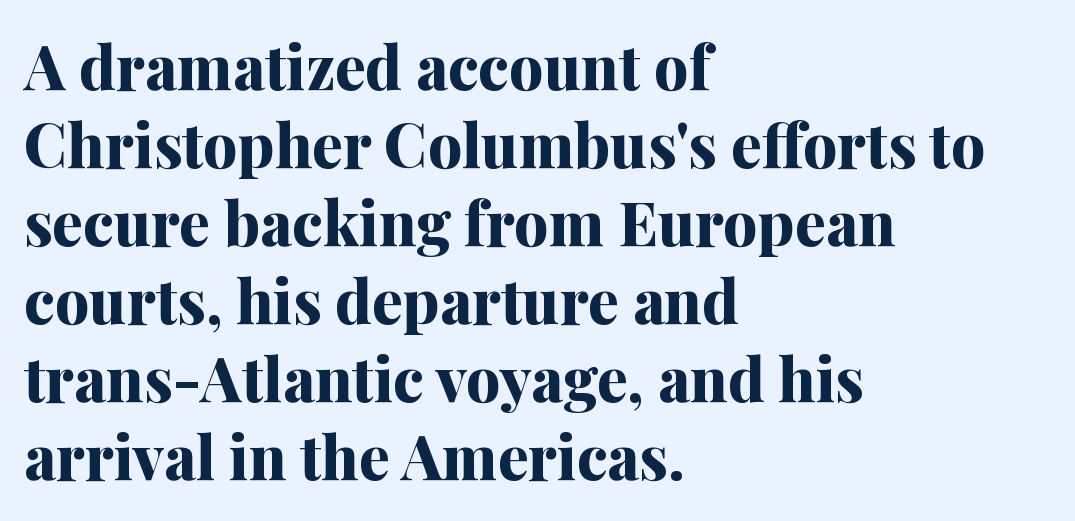
Posture: upright roman. Varying glyph widths throughout — classic text-font behaviour. A student would call this left alignment; a typographer would say flush left, rag right. The rendering uses a moderate line-height, typical for paragraphs.
